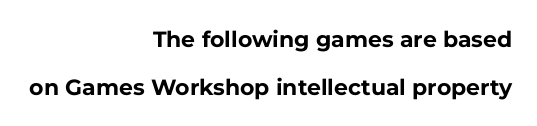
This sample uses an upright cut, with every glyph sitting square on the baseline. Strokes here are thick enough to call this a true bold. The passage shown stacks its lines with a broad gap. Underlining? Definitely not there. Leftover space on each line is placed entirely before the opening word.
